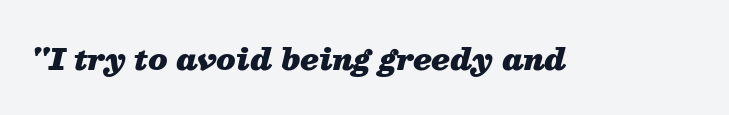
The image shows 30 px heavy type, italic (leaning right); set normal letter spacing, not underlined; medium stroke contrast and a medium x-height.
